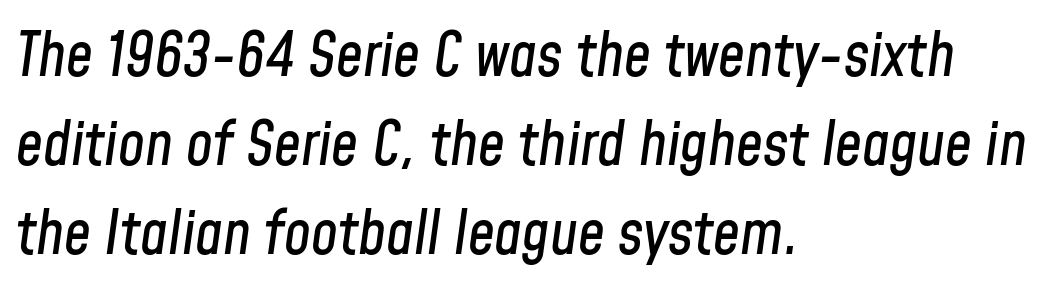
Q: Is the text italic (slanted)? A: Yes, it leans right by about 8 degrees.
Q: Is the text underlined? A: No.
Q: How is the paragraph aligned? A: Left-aligned.
Q: Is the spacing between letters normal or unusually wide? A: Normal.
Q: Is the spacing between lines tight, normal or loose? A: Normal.
Q: Width (condensed, normal, or wide)? A: Condensed.
Q: Stroke contrast? A: Low.
Q: x-height? A: Medium.
Q: Monospaced? A: No.
